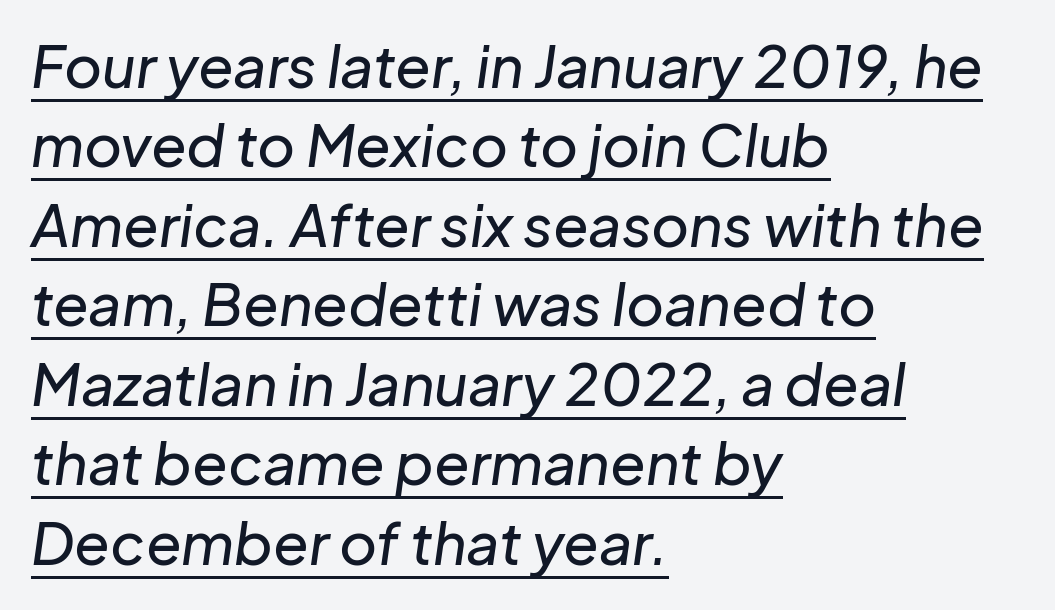
The passage shown is underscored from start to finish. It's the slanting kind of type. Do the characters align in a grid? No, the font is proportional. Notice how the passage keeps a crisp vertical edge on the left only. Between one letter and the next there's only the usual sliver of space. The line-height multiplier appears to be the usual default.
